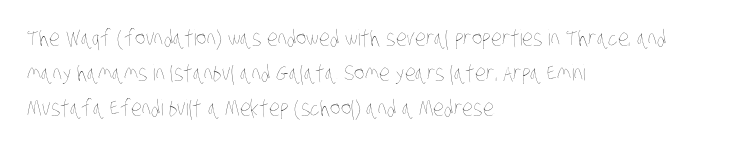
{"bold": "no", "underline": "no", "align": "left", "line_spacing": "normal", "line_spacing_ratio": 1.6, "letter_spacing": "normal", "letter_spacing_em": 0.0, "glyph_px": 22}
